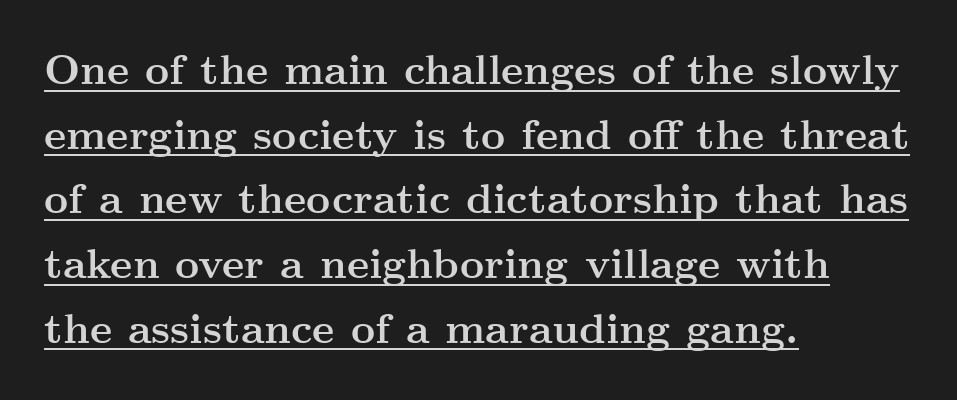
The image shows 42 px semibold, wide serif type, upright; set left-aligned, normal line spacing (1.54x), normal letter spacing, underlined; medium stroke contrast and a small x-height.
